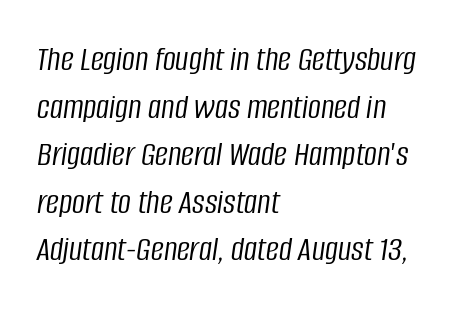
{"italic": "yes", "lean": "right", "slant_degrees": 8, "bold": "no", "weight": "light", "width": "condensed", "stroke_contrast": "low", "x_height": "large", "monospaced": "no", "underline": "no", "align": "left", "line_spacing": "normal", "line_spacing_ratio": 1.32, "letter_spacing": "normal", "letter_spacing_em": 0.0, "glyph_px": 36}
